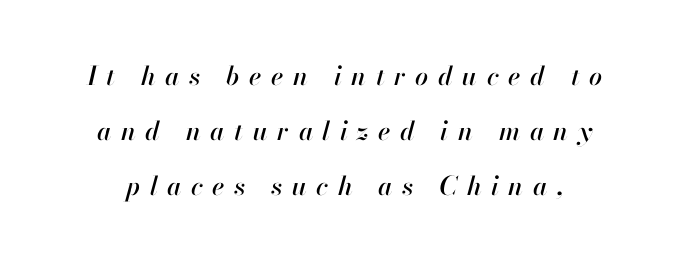
The image shows 26 px text type, italic (leaning right); set loose line spacing (2.11x), unusually wide letter spacing (+0.37 em), not underlined.
